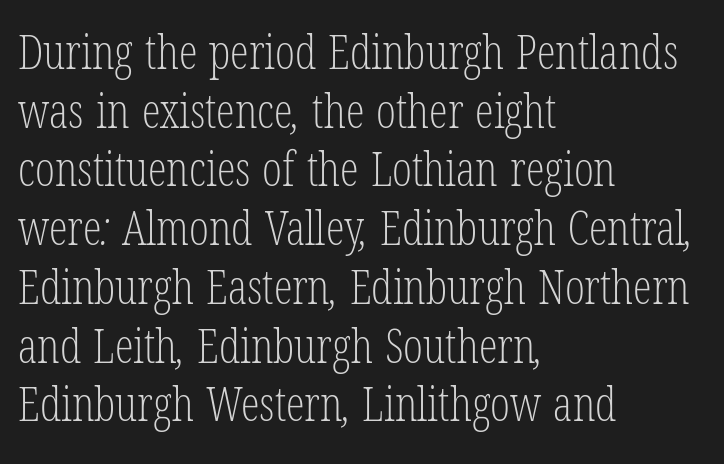
Clear beneath every line of the passage. Nobody touched the tracking dial on this one. Serifs: yes, visible at the terminals of the letterforms. Looks like regular typesetting: each glyph gets only the width it needs. No letter is thick-stroked: the sample isn't bold.
